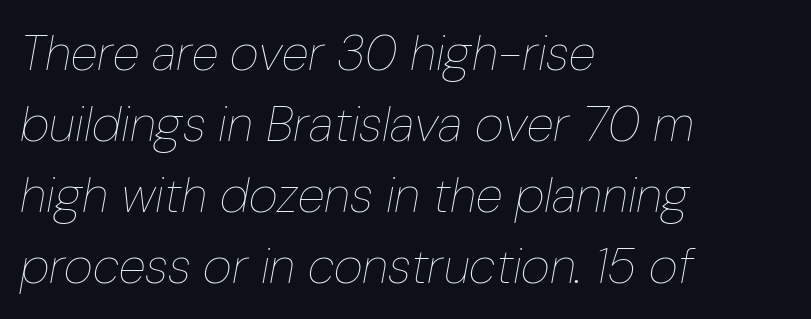
The specimen reads as italic at a glance. Unmarked baselines from the first word to the last. Here the designer chose a conventional face with non-uniform glyph widths. A student would call this left alignment; a typographer would say flush left, rag right. Stroke thickness stays within the range of a standard reading face or lighter.
